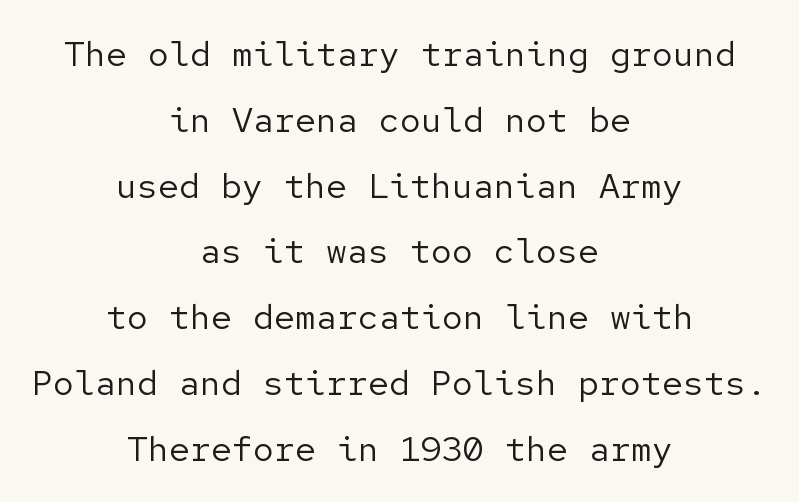
The image shows 35 px regular-weight sans-serif type, upright; set centered, line spacing 1.88x, normal letter spacing, not underlined; low stroke contrast and a medium x-height.
